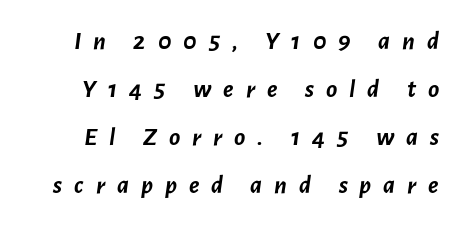
{"italic": "yes", "lean": "right", "slant_degrees": 7, "bold": "yes", "underline": "no", "line_spacing_ratio": 1.84, "letter_spacing": "wide", "letter_spacing_em": 0.46, "glyph_px": 26}
